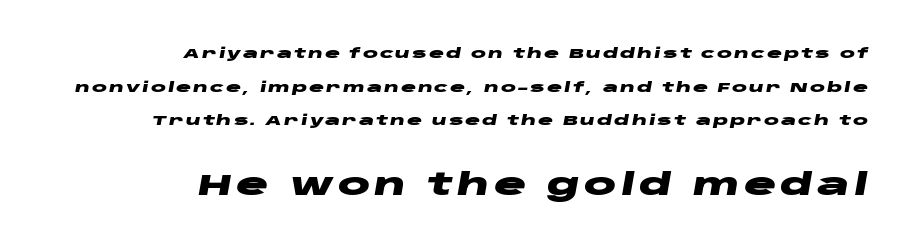
The image shows 30 px heavy, wide type, italic (leaning right); set right-aligned, loose line spacing (2.41x), not underlined; the second (bottom) block is 2.14x larger; low stroke contrast and a large x-height.
